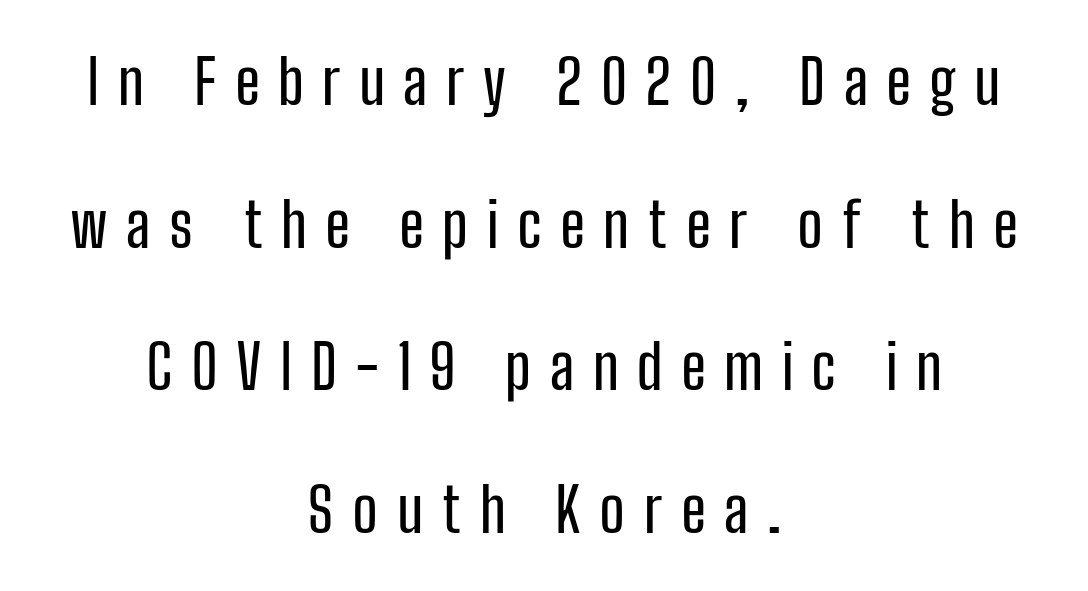
{"serif": "no", "italic": "no", "width": "condensed", "stroke_contrast": "low", "x_height": "medium", "monospaced": "no", "underline": "no", "align": "center", "line_spacing": "loose", "line_spacing_ratio": 2.34, "letter_spacing": "wide", "letter_spacing_em": 0.3, "glyph_px": 61}
